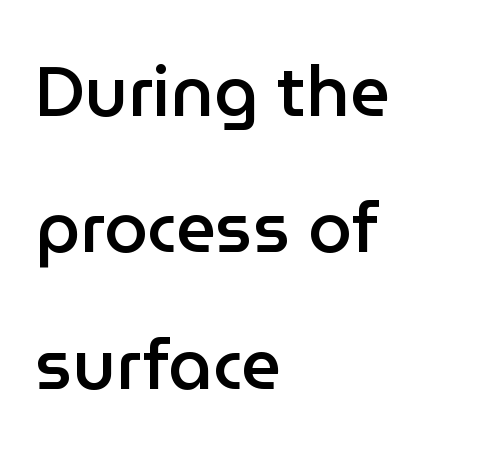
These lines are composed in type without serifs. Summary of weight: moderately heavy, a semibold. Letter spacing: default. Any mark beneath the type? The region is blank. Line spacing here is loose. Caption: multi-line text, flush left, ragged right.
